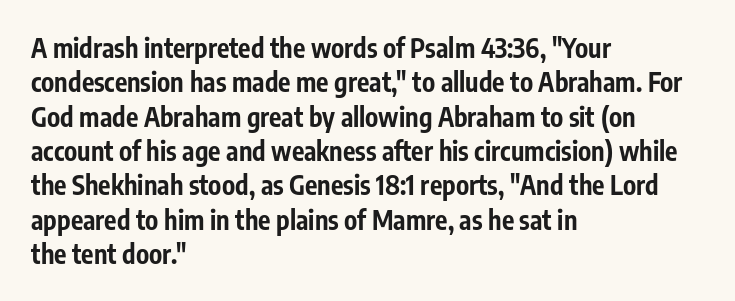
Words appear dense and cohesive because spacing is normal. Typeset ragged right — the left edge is the straight one. This sample keeps an unexceptional amount of space between lines. A clean baseline with only descenders dipping below it. Notice how thick the strokes are: this is what a full bold looks like. This is the regular roman posture of the typeface.
